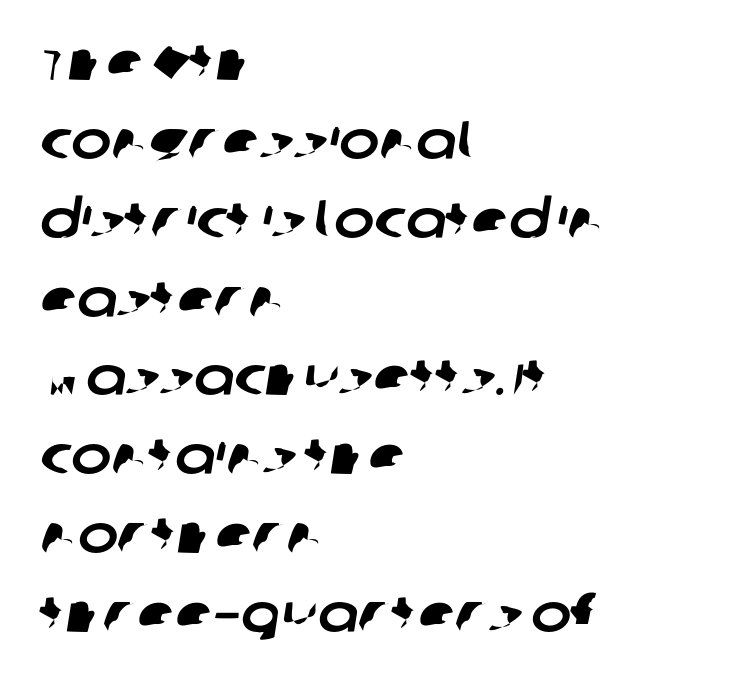
{"serif": "no", "width": "normal", "stroke_contrast": "low", "x_height": "large", "monospaced": "no", "underline": "no", "align": "left", "line_spacing": "normal", "line_spacing_ratio": 1.46, "letter_spacing": "normal", "letter_spacing_em": 0.0, "glyph_px": 54}
